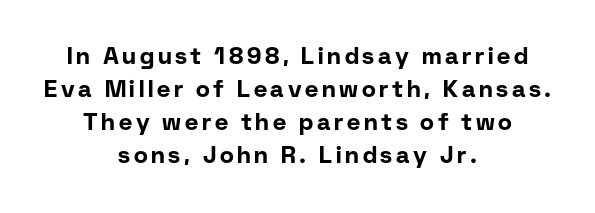
This block has exactly the height ordinary leading produces. Check under the words: just untouched page. The specimen reads as upright at a glance. Stroke thickness is high; the sample reads as a true bold. This sample is center-justified, so both line endings float freely.
